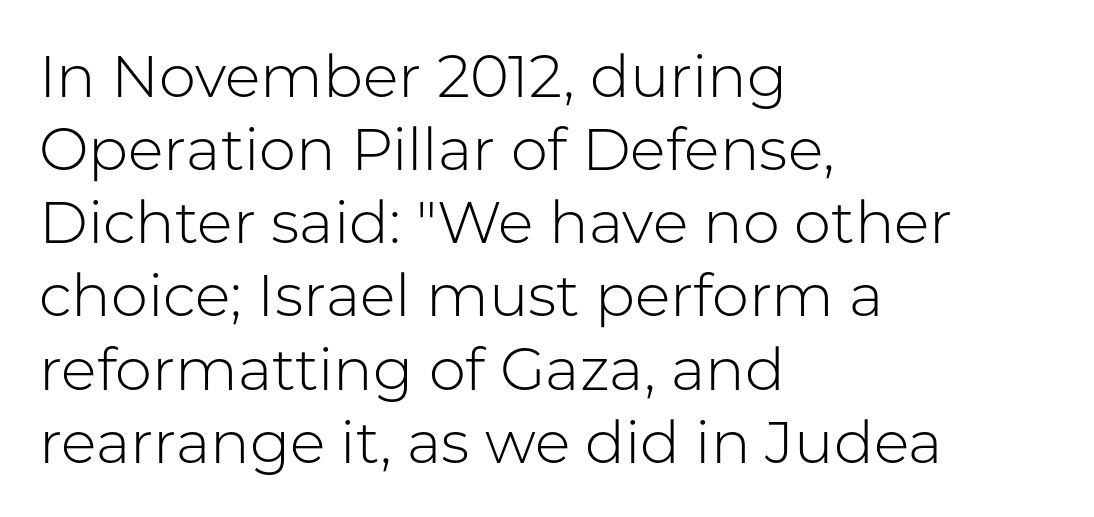
The image shows 59 px light sans-serif type, upright; set left-aligned, line spacing 1.24x, normal letter spacing, not underlined; low stroke contrast and a medium x-height.
